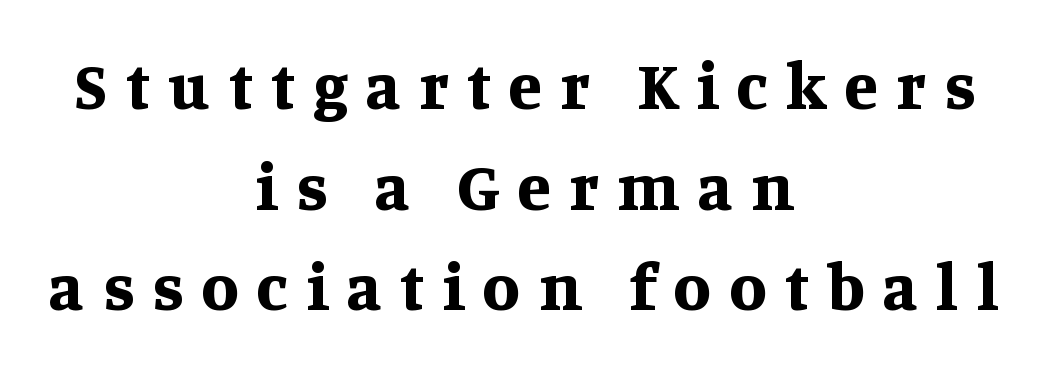
Q: Is the text bold? A: Yes.
Q: Is the text italic (slanted)? A: No, it is upright.
Q: Is the typeface a serif or a sans-serif typeface? A: Serif.
Q: Is the text underlined? A: No.
Q: How is the paragraph aligned? A: Centered.
Q: Is the spacing between letters normal or unusually wide? A: Unusually wide.
Q: Is the spacing between lines tight, normal or loose? A: Normal.
Q: Width (condensed, normal, or wide)? A: Normal.
Q: Stroke contrast? A: Medium.
Q: x-height? A: Large.
Q: Monospaced? A: No.
